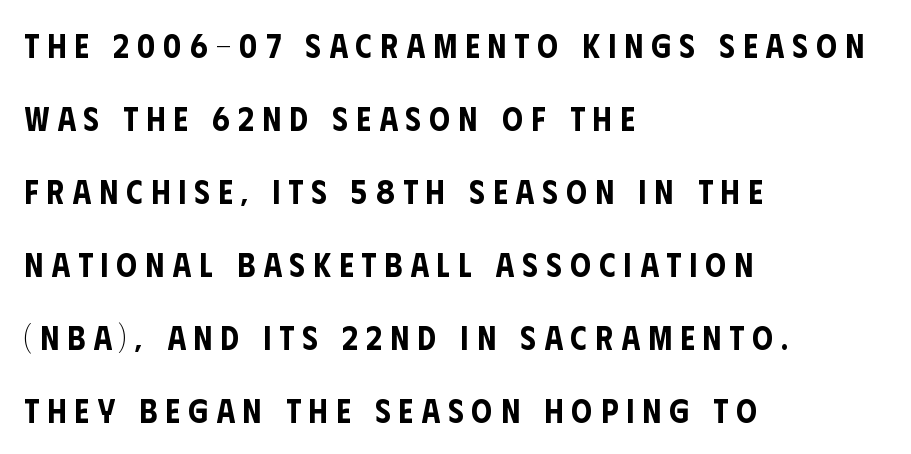
This rendering features lettering with no underline. The passage is arranged the way most books set body copy — flush left. Think of a printed novel: that variable character pitch is what you see here. Is this a sans? Yes — the strokes have no serifs. Italic: no, the glyphs are upright roman.
